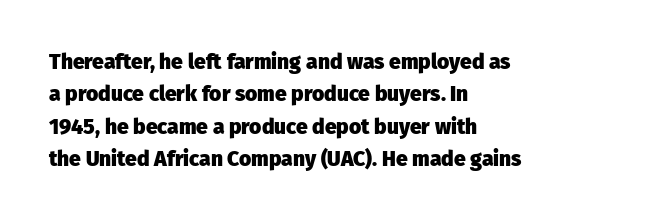
Unlike italic type, these characters show no tilt at all. Line starts are locked; line ends wander. Characters follow at the spacing the type designer built in. On the weight axis this lands at bold, roughly 700. The passage shown is not underscored anywhere.
